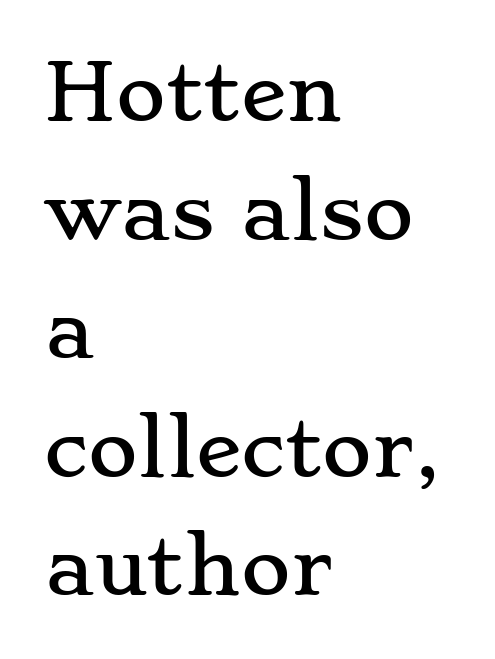
Has an underline been added? It has not. In terms of leading, this rendering sits right in the middle. Look at the tracking — it's just the regular setting, nothing added. Small tapered or slab feet sit at the stroke ends, so this counts as serif.
